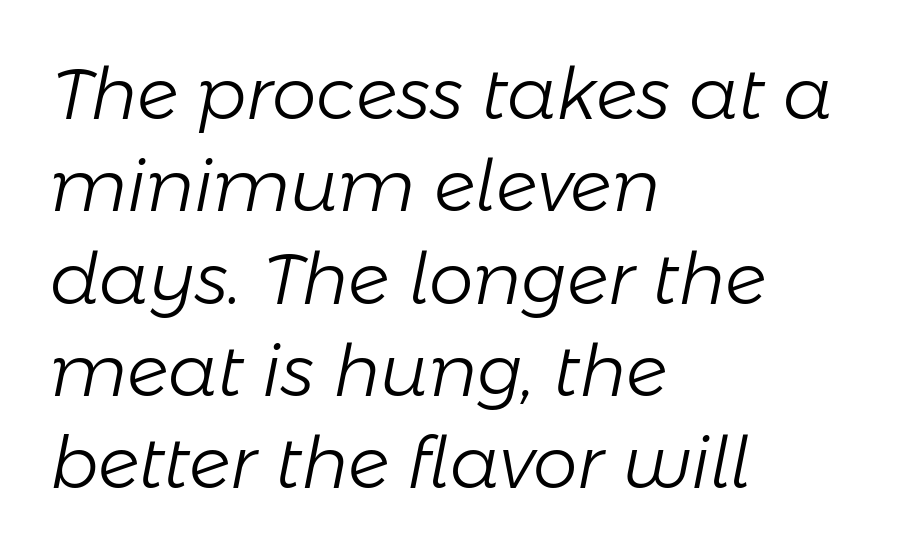
The letterforms sit at book weight or below. A typesetter would call this leading conventional body-copy spacing. The letters are slanted; this is an italic face. Proportional: the letters do not fall into vertical columns.
